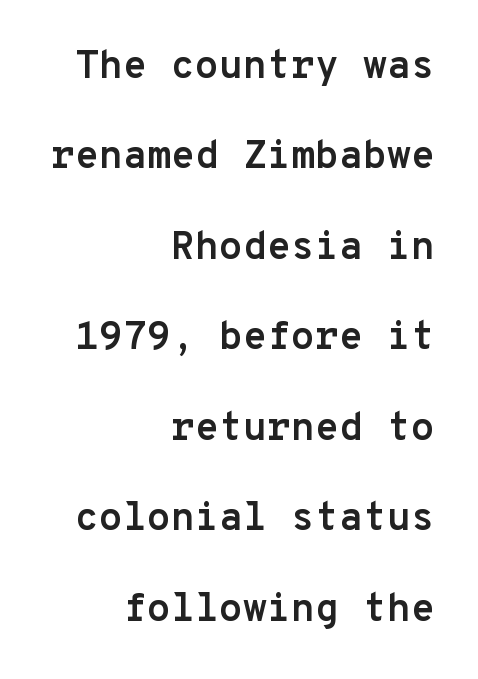
Q: Is the text bold? A: Yes.
Q: Is the text italic (slanted)? A: No, it is upright.
Q: Is the typeface a serif or a sans-serif typeface? A: Sans-serif.
Q: Is the text underlined? A: No.
Q: How is the paragraph aligned? A: Right-aligned.
Q: Is the spacing between letters normal or unusually wide? A: Normal.
Q: Is the spacing between lines tight, normal or loose? A: Loose.
Q: Width (condensed, normal, or wide)? A: Normal.
Q: Stroke contrast? A: Low.
Q: x-height? A: Medium.
Q: Monospaced? A: Yes.
